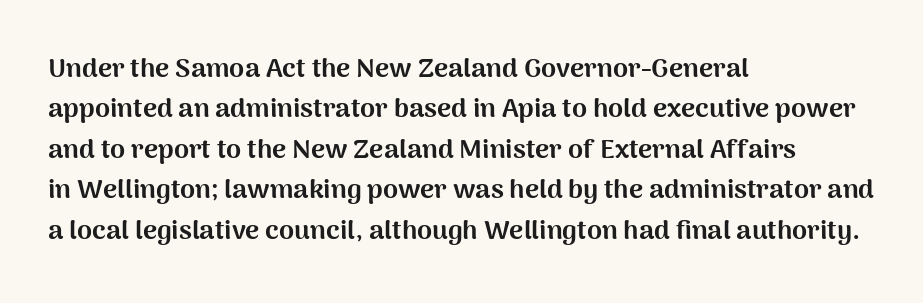
Q: Is the text bold? A: Yes.
Q: Is the text italic (slanted)? A: No, it is upright.
Q: Is the text underlined? A: No.
Q: How is the paragraph aligned? A: Left-aligned.
Q: Is the spacing between letters normal or unusually wide? A: Normal.
Q: Is the spacing between lines tight, normal or loose? A: Normal.
